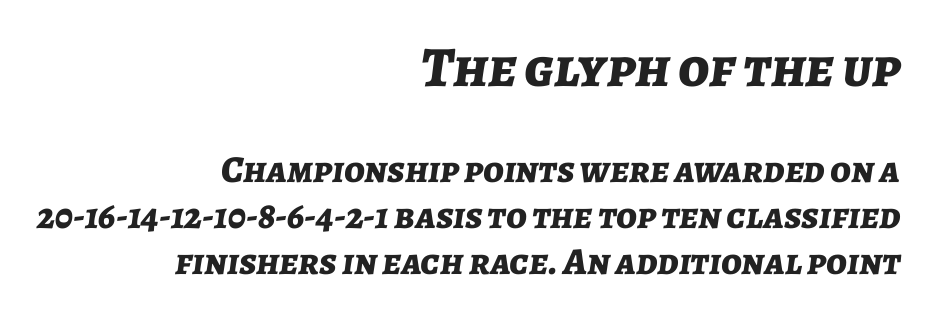
The image shows 57 px bold type, italic (leaning right); set right-aligned, line spacing 1.21x, normal letter spacing, not underlined; the first (top) block is 1.5x larger; low stroke contrast and a medium x-height.
